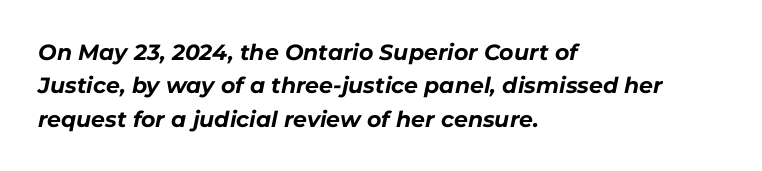
The image shows 22 px bold type, italic (leaning right); set left-aligned, normal line spacing (1.52x), normal letter spacing, not underlined.
